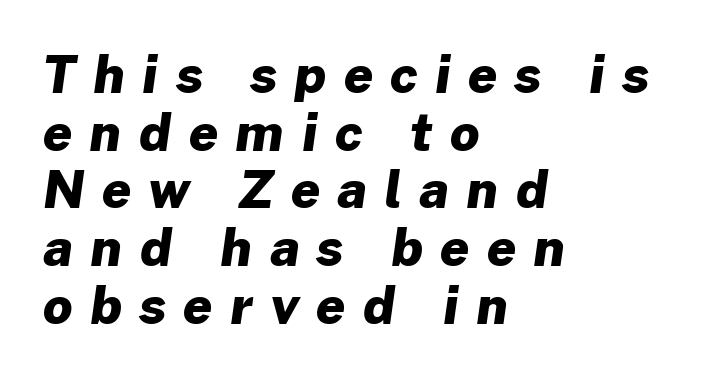
The font is running at its bold setting. Is the letter spacing exaggerated? Yes — the characters are pushed far apart. The lines in this sample share a left origin and differ only in where they stop. Cramped leading. Spacing verdict: proportional, widths tailored to each character. Nothing sits at the stroke ends, so this counts as sans-serif.
